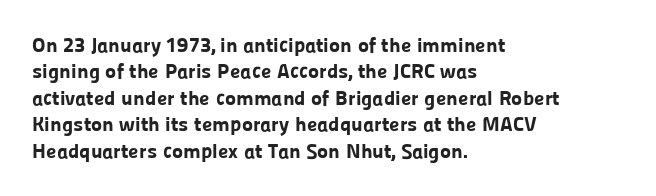
Q: Is the text bold? A: Yes.
Q: Is the text italic (slanted)? A: No, it is upright.
Q: Is the text underlined? A: No.
Q: How is the paragraph aligned? A: Left-aligned.
Q: Is the spacing between letters normal or unusually wide? A: Normal.
Q: Is the spacing between lines tight, normal or loose? A: Normal.
